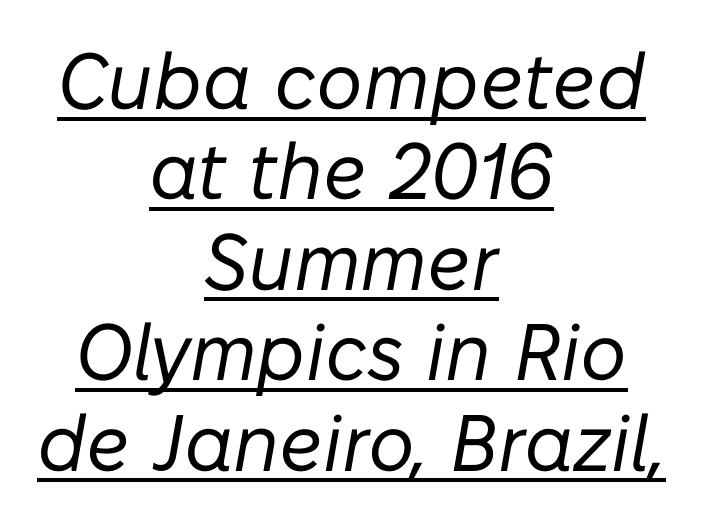
Honestly, the rows look squashed on top of each other. The rendering uses natural spacing where letterforms have individual widths. Compared with undecorated copy, this sample adds a rule below the words. Each word holds together tightly as a unit, with standard inter-letter gaps. Notice how the stems are inclined rather than vertical — that's the hallmark of italics.
